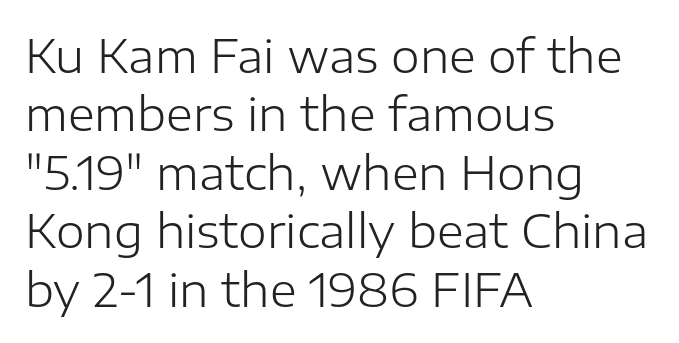
Typographically, this falls in the sans-serif category. These lines are rendered in a variable-pitch font. Evenly set lines give the paragraph a standard silhouette. The text block is weighted toward the left margin, trailing off unevenly rightward. Decoration check: the copy has no underline. Every character sits straight up, as roman type does.
